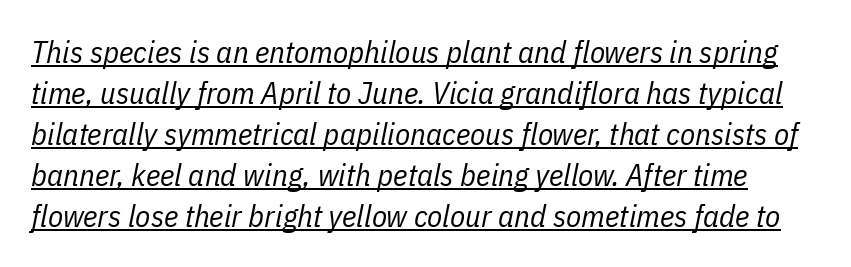
The image shows 31 px regular-weight, condensed type, italic (leaning right); set normal line spacing (1.32x), normal letter spacing, underlined; low stroke contrast and a medium x-height.
